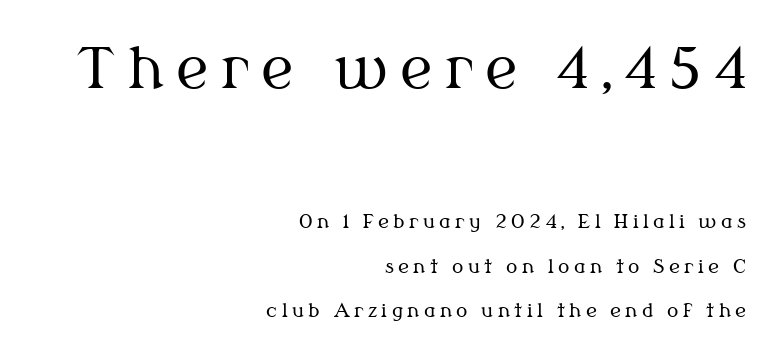
{"serif": "yes", "italic": "no", "bold": "no", "weight": "regular", "width": "normal", "stroke_contrast": "medium", "x_height": "medium", "monospaced": "no", "underline": "no", "align": "right", "line_spacing": "loose", "line_spacing_ratio": 2.33, "letter_spacing": "wide", "letter_spacing_em": 0.23, "larger_block": "first", "size_ratio": 2.95, "glyph_px": 56}
